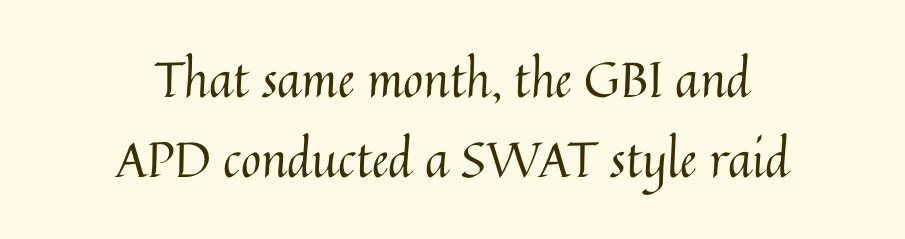
The image shows 49 px regular-weight type; set centered, normal line spacing (1.64x), normal letter spacing, not underlined; medium stroke contrast and a medium x-height.
